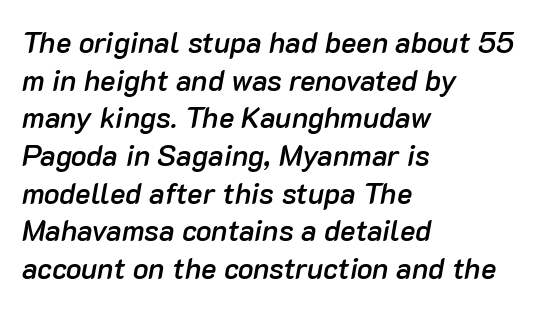
The image shows 29 px semibold type, italic (leaning right); set left-aligned, normal line spacing (1.3x), normal letter spacing, not underlined; low stroke contrast and a medium x-height.
